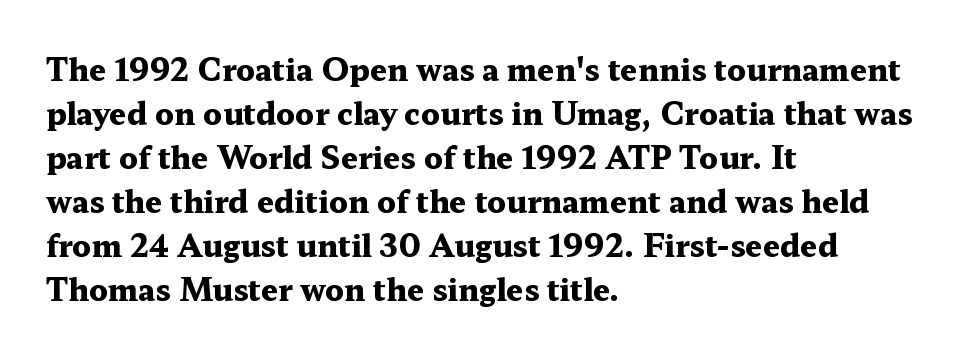
Q: Is the text bold? A: Yes.
Q: Is the text italic (slanted)? A: No, it is upright.
Q: Is the typeface a serif or a sans-serif typeface? A: Serif.
Q: Is the text underlined? A: No.
Q: How is the paragraph aligned? A: Left-aligned.
Q: Is the spacing between letters normal or unusually wide? A: Normal.
Q: Is the spacing between lines tight, normal or loose? A: Normal.
Q: Width (condensed, normal, or wide)? A: Wide.
Q: Stroke contrast? A: Medium.
Q: x-height? A: Medium.
Q: Monospaced? A: No.
